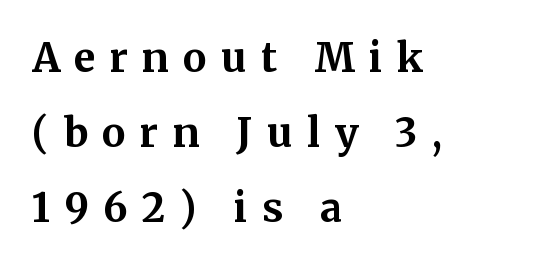
{"serif": "yes", "italic": "no", "bold": "yes", "weight": "bold", "width": "normal", "stroke_contrast": "medium", "x_height": "medium", "monospaced": "no", "underline": "no", "align": "left", "line_spacing_ratio": 1.87, "letter_spacing": "wide", "letter_spacing_em": 0.35, "glyph_px": 40}
